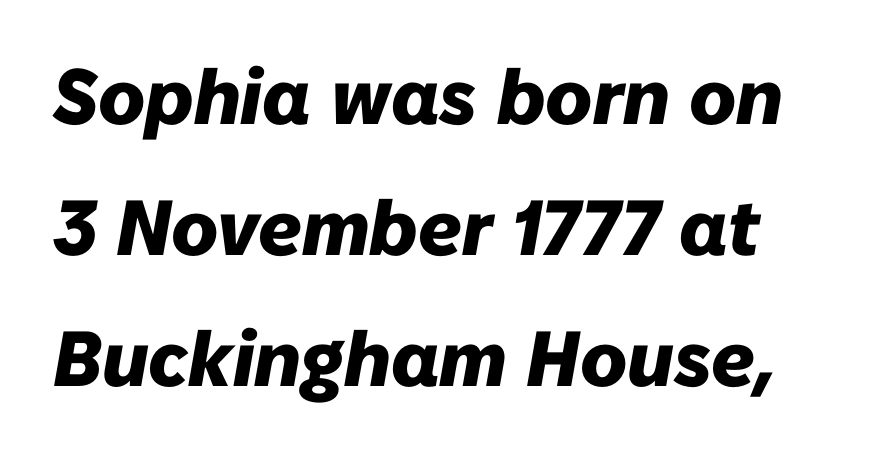
{"italic": "yes", "lean": "right", "slant_degrees": 10, "bold": "yes", "weight": "heavy", "width": "normal", "stroke_contrast": "low", "x_height": "medium", "monospaced": "no", "underline": "no", "line_spacing": "normal", "line_spacing_ratio": 1.68, "letter_spacing": "normal", "letter_spacing_em": 0.0, "glyph_px": 78}
